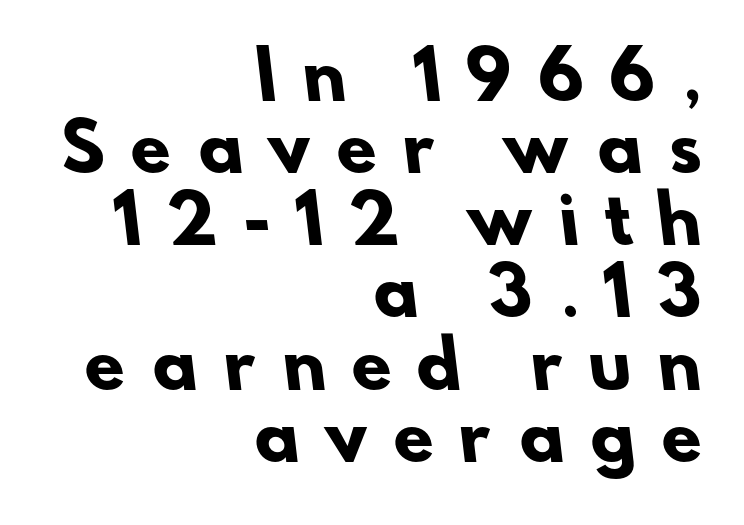
Q: Is the text bold? A: Yes.
Q: Is the typeface a serif or a sans-serif typeface? A: Sans-serif.
Q: Is the text underlined? A: No.
Q: How is the paragraph aligned? A: Right-aligned.
Q: Is the spacing between letters normal or unusually wide? A: Unusually wide.
Q: Is the spacing between lines tight, normal or loose? A: Tight.
Q: Width (condensed, normal, or wide)? A: Normal.
Q: Stroke contrast? A: Low.
Q: x-height? A: Small.
Q: Monospaced? A: No.
